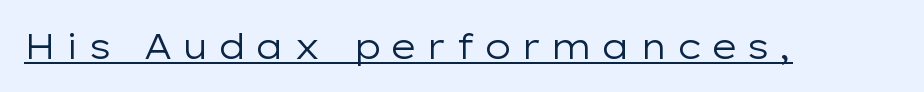
Is this a sans? Yes — the strokes have no serifs. You can tell it's not italic because the verticals are truly vertical. This rendering features underlined lettering. The typeface has the unassuming heft of standard copy or less. Letter spacing: wide. Do the characters align in a grid? No, the font is proportional.
